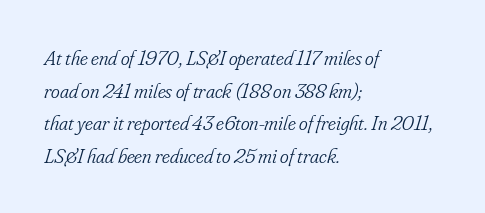
{"italic": "yes", "lean": "right", "slant_degrees": 16, "bold": "no", "underline": "no", "align": "left", "line_spacing": "normal", "line_spacing_ratio": 1.55, "letter_spacing": "normal", "letter_spacing_em": 0.0, "glyph_px": 21}
